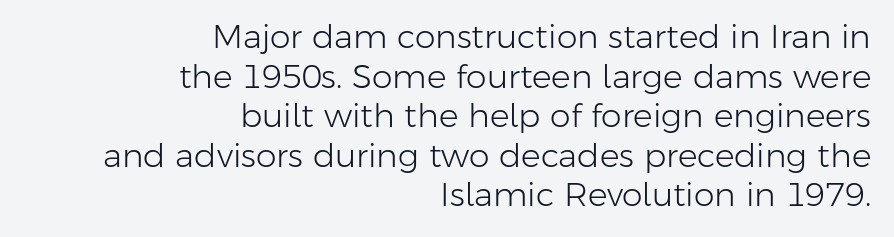
{"serif": "no", "italic": "no", "bold": "no", "weight": "light", "width": "normal", "stroke_contrast": "low", "x_height": "medium", "monospaced": "no", "underline": "no", "align": "right", "line_spacing_ratio": 1.2, "letter_spacing": "normal", "letter_spacing_em": 0.0, "glyph_px": 33}
